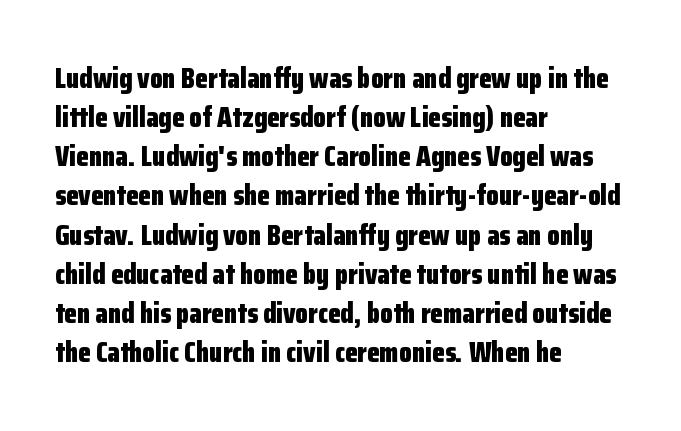
Evenly set lines give the paragraph a standard silhouette. This sample is left-justified, so line endings fall wherever the words run out. Letter spacing: default. Ascenders rise straight up at ninety degrees.
